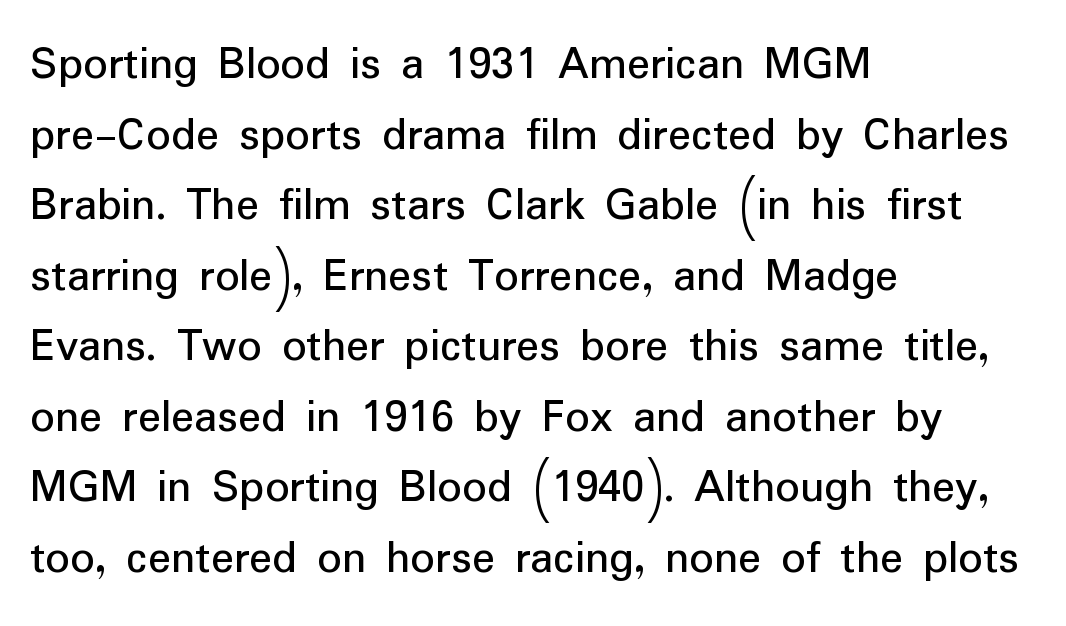
Q: Is the text bold? A: No.
Q: Is the text italic (slanted)? A: No, it is upright.
Q: Is the typeface a serif or a sans-serif typeface? A: Sans-serif.
Q: Is the text underlined? A: No.
Q: How is the paragraph aligned? A: Left-aligned.
Q: Is the spacing between letters normal or unusually wide? A: Normal.
Q: Is the spacing between lines tight, normal or loose? A: Normal.
Q: Width (condensed, normal, or wide)? A: Normal.
Q: Stroke contrast? A: Low.
Q: x-height? A: Medium.
Q: Monospaced? A: No.
